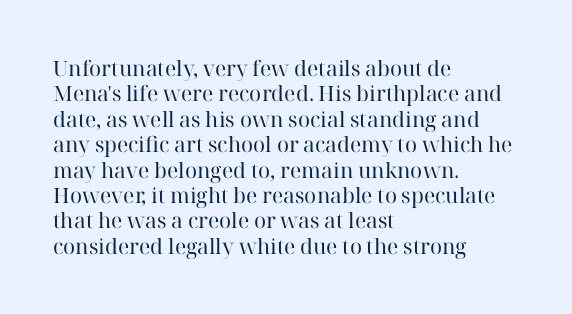
The image shows 21 px text type, upright; set left-aligned, line spacing 1.21x, normal letter spacing, not underlined.
